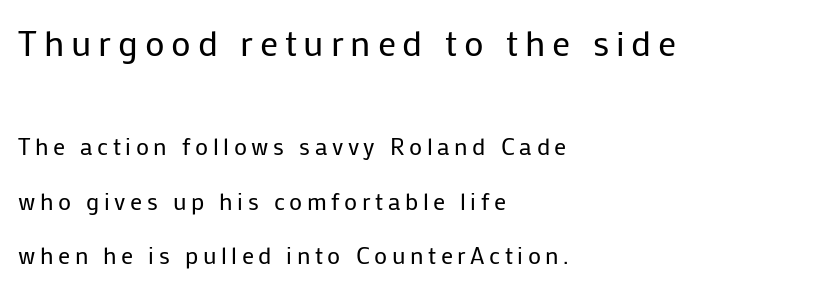
{"serif": "no", "italic": "no", "bold": "no", "weight": "regular", "width": "normal", "stroke_contrast": "low", "x_height": "medium", "monospaced": "no", "underline": "no", "align": "left", "line_spacing": "loose", "line_spacing_ratio": 2.28, "larger_block": "first", "size_ratio": 1.5, "glyph_px": 36}
